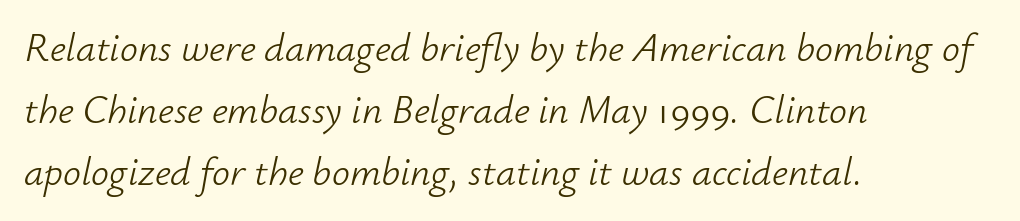
{"italic": "yes", "lean": "right", "slant_degrees": 12, "bold": "no", "weight": "light", "width": "normal", "stroke_contrast": "low", "x_height": "small", "monospaced": "no", "underline": "no", "align": "left", "line_spacing": "normal", "line_spacing_ratio": 1.55, "letter_spacing": "normal", "letter_spacing_em": 0.0, "glyph_px": 40}
